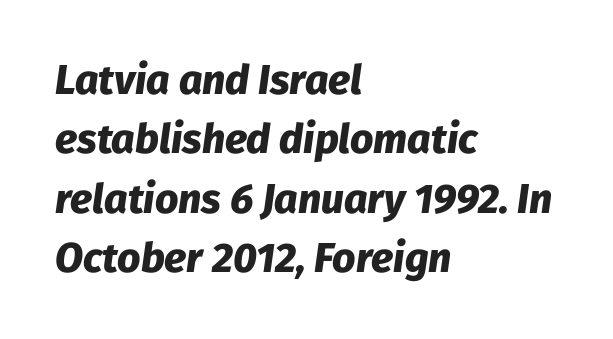
The lettering tilts uniformly, giving the passage an italic look. Letter spacing: default. Type without underlining. Compared with an ordinary text face, these strokes are far heavier — a full bold. Leading matches the norm, producing a regular column. Caption: multi-line text, flush left, ragged right.
